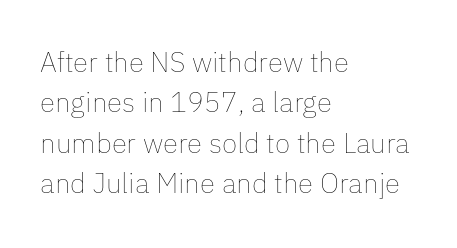
Upright lettering throughout. The weight would be labelled regular, book, light, or lighter still. Where is the straight margin? On the left. The strip under each line holds only bare page. Nobody touched the tracking dial on this one. Proportional: the letters do not fall into vertical columns.
